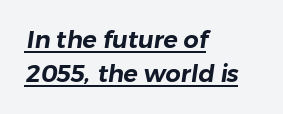
The image shows 24 px text type; set left-aligned, normal line spacing (1.42x), normal letter spacing, underlined.
